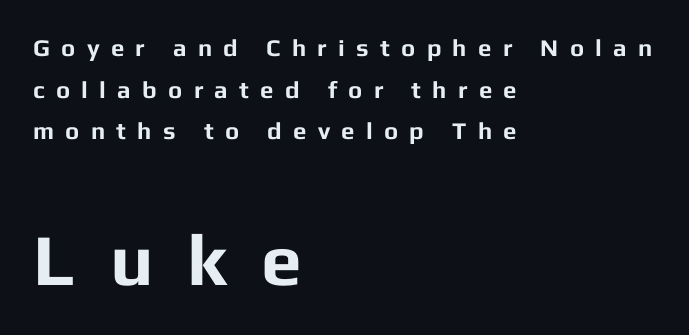
The image shows 73 px bold sans-serif type, upright; set left-aligned, line spacing 1.73x, unusually wide letter spacing (+0.47 em), not underlined; the second (bottom) block is 3.04x larger; low stroke contrast and a medium x-height.
